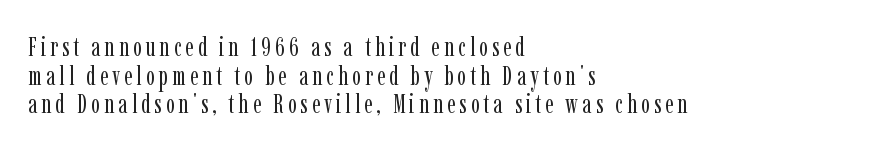
The image shows 26 px text type, upright; set left-aligned, tight line spacing (1.1x), not underlined.
